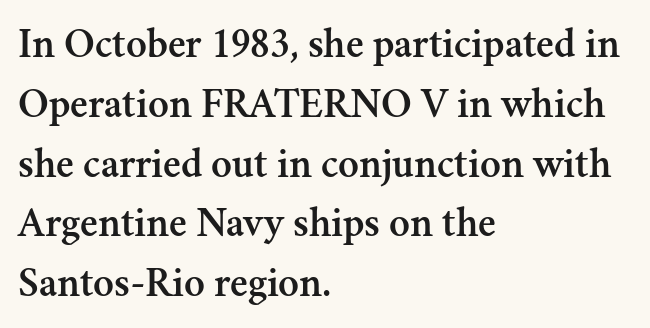
The image shows 43 px serif type, upright; set left-aligned, normal line spacing (1.39x), normal letter spacing, not underlined; medium stroke contrast and a small x-height.
